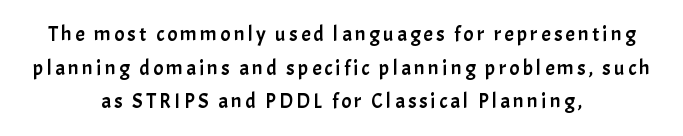
{"italic": "no", "underline": "no", "align": "center", "line_spacing": "normal", "line_spacing_ratio": 1.6, "glyph_px": 21}
